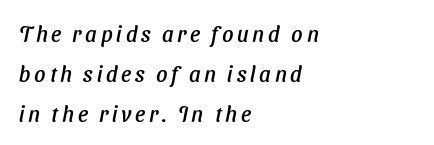
Which margin do the lines hug? The left one — the right edge is uneven. Descenders hang freely into open space. Is the type slanted? Yes — the strokes lean at a clear angle.
